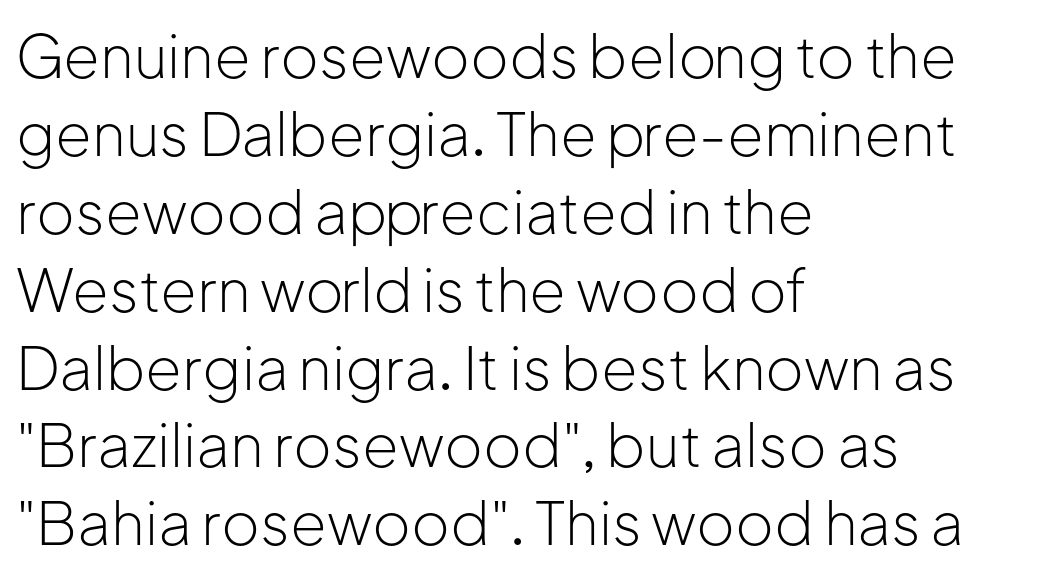
Q: Is the text bold? A: No.
Q: Is the text italic (slanted)? A: No, it is upright.
Q: Is the typeface a serif or a sans-serif typeface? A: Sans-serif.
Q: Is the text underlined? A: No.
Q: How is the paragraph aligned? A: Left-aligned.
Q: Is the spacing between letters normal or unusually wide? A: Normal.
Q: Is the spacing between lines tight, normal or loose? A: Normal.
Q: Width (condensed, normal, or wide)? A: Normal.
Q: Stroke contrast? A: Low.
Q: x-height? A: Medium.
Q: Monospaced? A: No.
